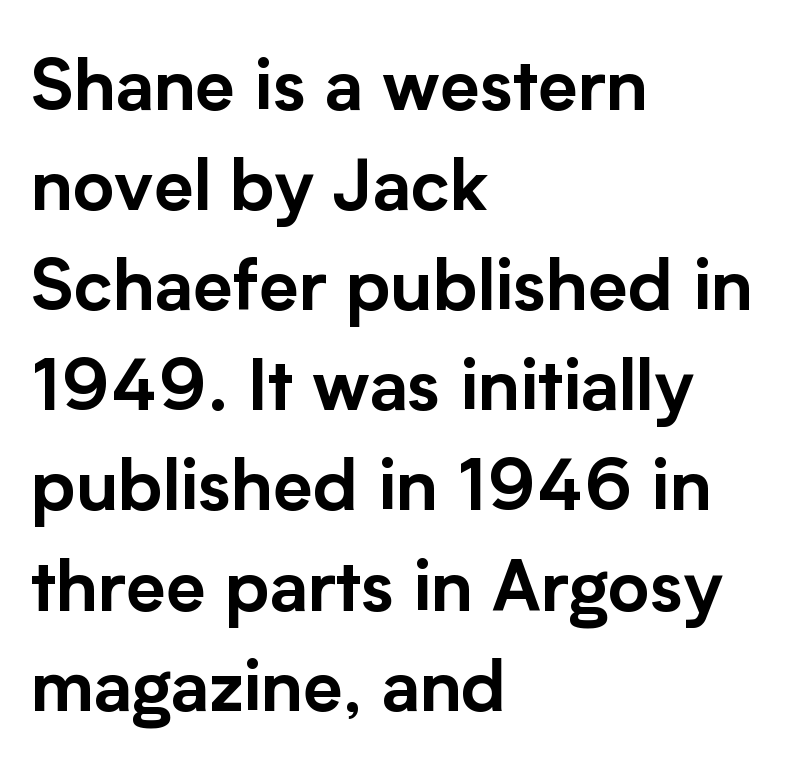
{"serif": "no", "italic": "no", "width": "normal", "stroke_contrast": "low", "x_height": "medium", "monospaced": "no", "underline": "no", "align": "left", "line_spacing": "normal", "line_spacing_ratio": 1.41, "letter_spacing": "normal", "letter_spacing_em": 0.0, "glyph_px": 71}
